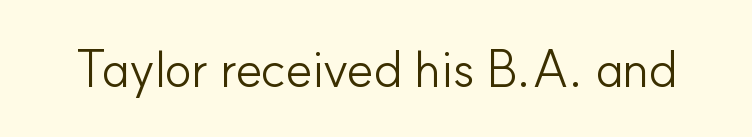
A roman cut, with each character standing at attention. The line texture is even and compact thanks to regular tracking. Are there feet on the stems? There aren't — it's a sans. This sample has the flowing, uneven cadence of proportional lettering.
